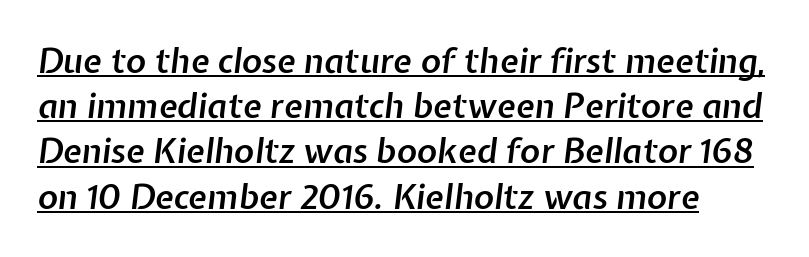
Honestly, the letter spacing is just normal — you wouldn't notice it. Looking at the ascenders, they clearly lean. Here the designer chose a conventional face with non-uniform glyph widths. Notice how descenders clear the ascenders below comfortably — that's standard leading.
